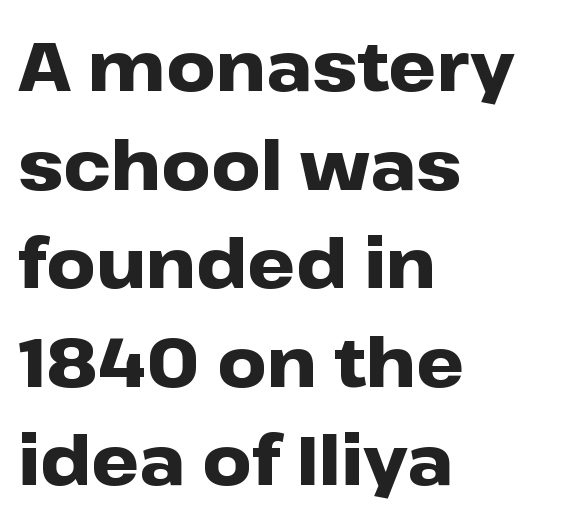
The image shows 68 px heavy, wide sans-serif type, upright; set left-aligned, normal line spacing (1.45x), normal letter spacing, not underlined; low stroke contrast and a medium x-height.
